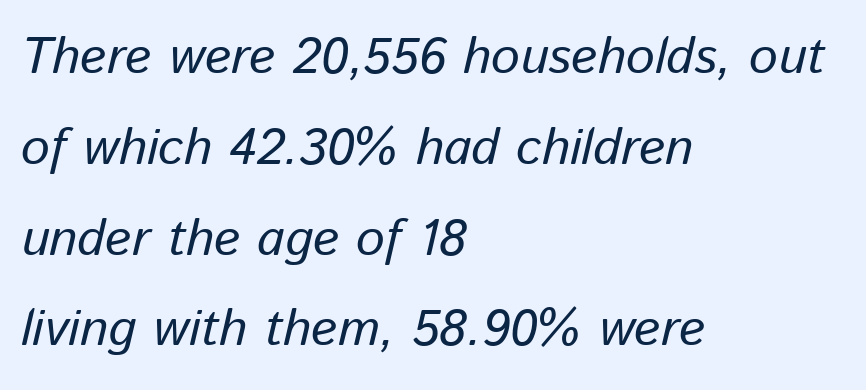
Q: Is the text italic (slanted)? A: Yes, it leans right by about 13 degrees.
Q: Is the text underlined? A: No.
Q: How is the paragraph aligned? A: Left-aligned.
Q: Is the spacing between letters normal or unusually wide? A: Normal.
Q: Width (condensed, normal, or wide)? A: Normal.
Q: Stroke contrast? A: Low.
Q: x-height? A: Medium.
Q: Monospaced? A: No.
